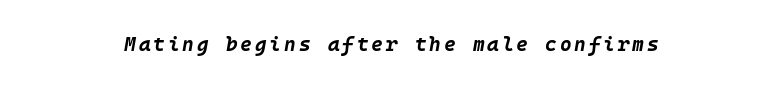
The image shows 20 px bold type, italic (leaning right); set centered, not underlined.
